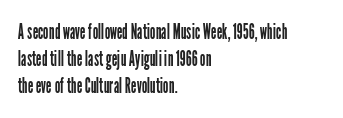
{"italic": "no", "bold": "no", "underline": "no", "align": "left", "line_spacing_ratio": 1.23, "letter_spacing": "normal", "letter_spacing_em": 0.0, "glyph_px": 22}
